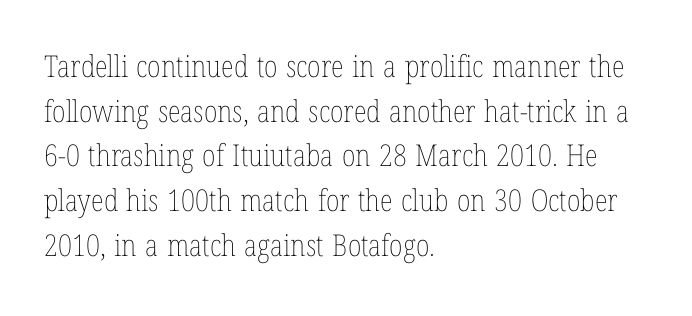
{"italic": "no", "bold": "no", "weight": "thin", "width": "condensed", "stroke_contrast": "low", "x_height": "medium", "monospaced": "no", "underline": "no", "align": "left", "line_spacing": "normal", "line_spacing_ratio": 1.49, "letter_spacing": "normal", "letter_spacing_em": 0.0, "glyph_px": 30}
